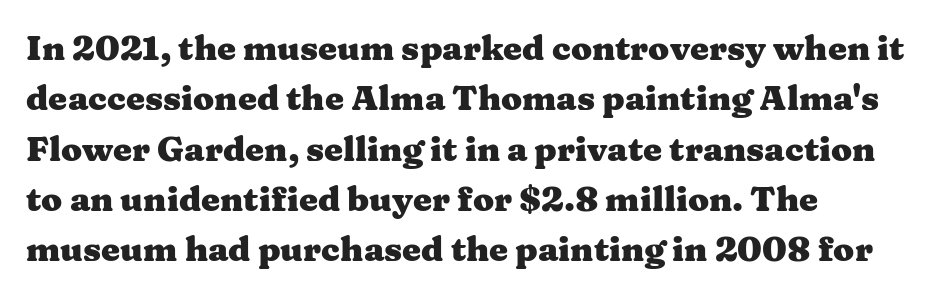
The image shows 34 px heavy, wide serif type, upright; set left-aligned, normal line spacing (1.48x), normal letter spacing, not underlined; medium stroke contrast and a medium x-height.
